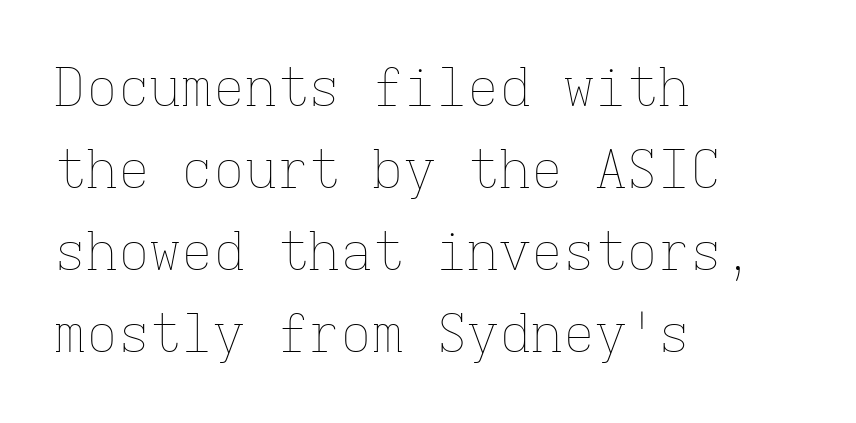
The rendering keeps characters at their native spacing. Anything drawn beneath the words? Only blank space. A student would call this left alignment; a typographer would say flush left, rag right. Heft: none added — not bold. Every stem runs plumb, perpendicular to the baseline.
